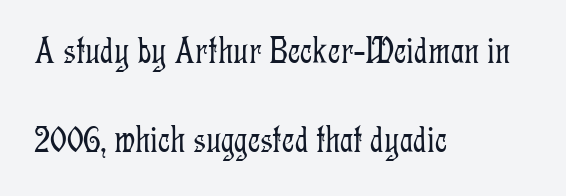
The image shows 38 px light, condensed serif type, upright; set left-aligned, loose line spacing (2.34x), normal letter spacing, not underlined; low stroke contrast and a medium x-height.
